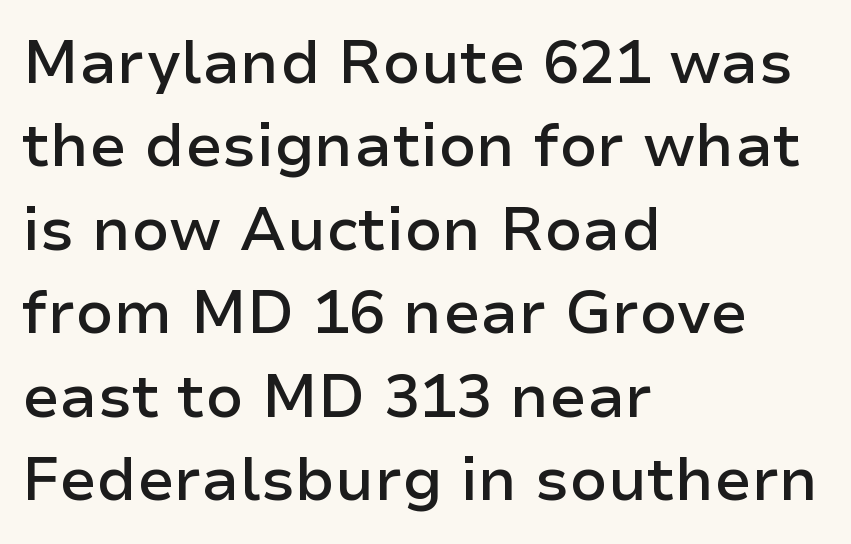
{"serif": "no", "italic": "no", "bold": "semi", "weight": "semibold", "width": "normal", "stroke_contrast": "low", "x_height": "medium", "monospaced": "no", "underline": "no", "align": "left", "line_spacing": "normal", "line_spacing_ratio": 1.39, "letter_spacing": "normal", "letter_spacing_em": 0.0, "glyph_px": 60}
